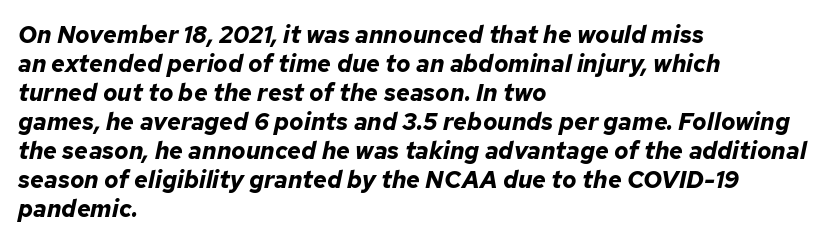
{"italic": "yes", "lean": "right", "slant_degrees": 12, "bold": "yes", "underline": "no", "align": "left", "line_spacing_ratio": 1.21, "letter_spacing": "normal", "letter_spacing_em": 0.0, "glyph_px": 24}
